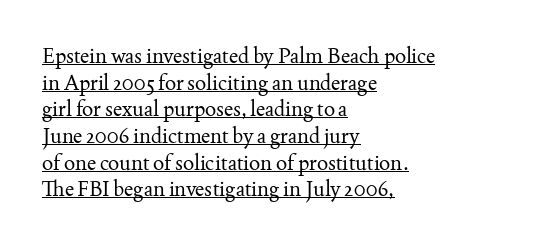
Q: Is the text bold? A: No.
Q: Is the text italic (slanted)? A: No, it is upright.
Q: Is the text underlined? A: Yes.
Q: How is the paragraph aligned? A: Left-aligned.
Q: Is the spacing between letters normal or unusually wide? A: Normal.
Q: Is the spacing between lines tight, normal or loose? A: Normal.
